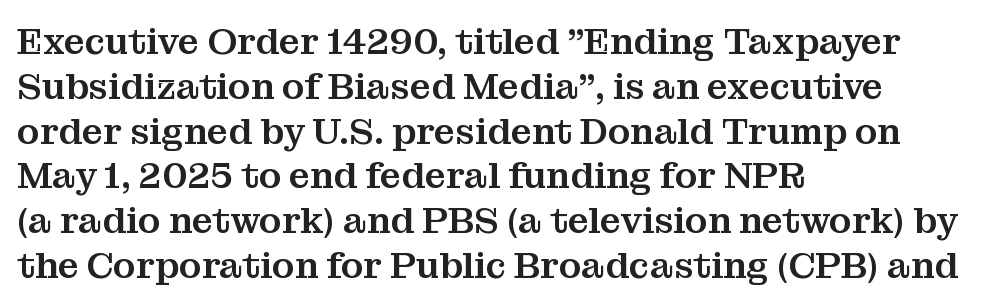
The image shows 37 px serif type, upright; set left-aligned, line spacing 1.21x, normal letter spacing, not underlined; medium stroke contrast and a medium x-height.
